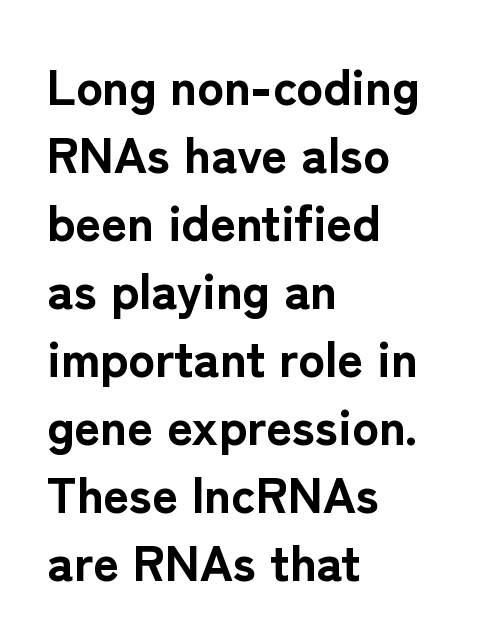
The image shows 50 px bold sans-serif type, upright; set left-aligned, normal line spacing (1.36x), normal letter spacing, not underlined; low stroke contrast and a medium x-height.
